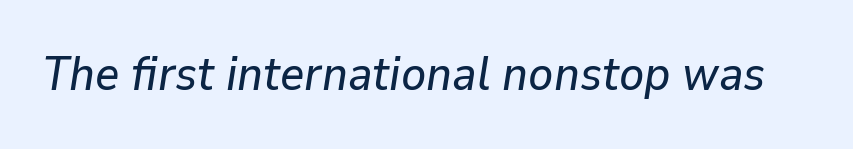
{"italic": "yes", "lean": "right", "slant_degrees": 9, "width": "normal", "stroke_contrast": "low", "x_height": "medium", "monospaced": "no", "underline": "no", "letter_spacing": "normal", "letter_spacing_em": 0.0, "glyph_px": 47}
